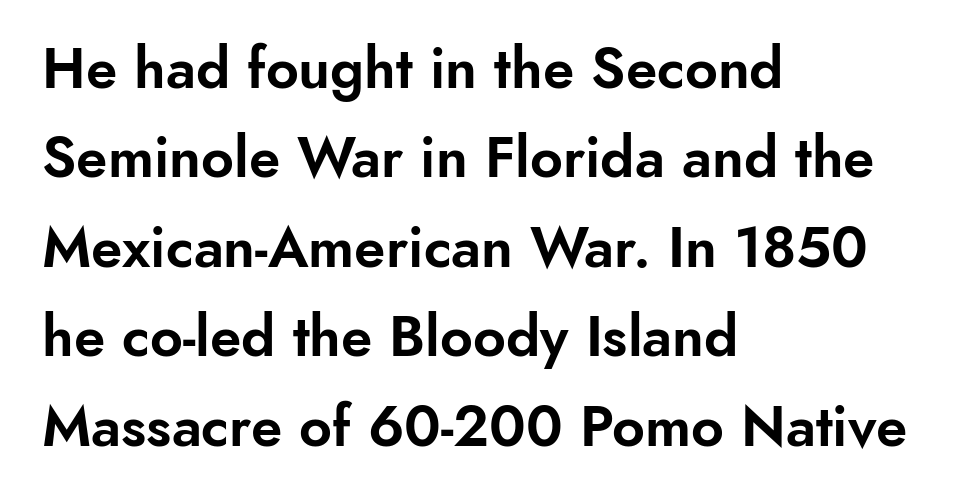
Q: Is the text italic (slanted)? A: No, it is upright.
Q: Is the typeface a serif or a sans-serif typeface? A: Sans-serif.
Q: Is the text underlined? A: No.
Q: How is the paragraph aligned? A: Left-aligned.
Q: Is the spacing between letters normal or unusually wide? A: Normal.
Q: Is the spacing between lines tight, normal or loose? A: Normal.
Q: Width (condensed, normal, or wide)? A: Normal.
Q: Stroke contrast? A: Low.
Q: x-height? A: Small.
Q: Monospaced? A: No.
